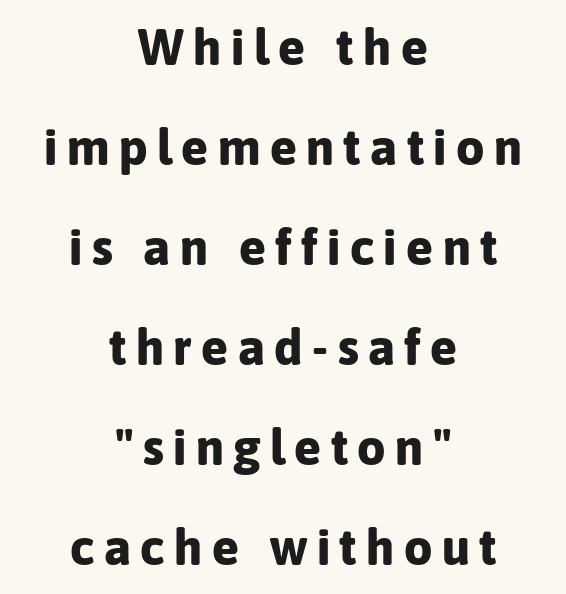
{"serif": "no", "italic": "no", "bold": "yes", "weight": "bold", "width": "normal", "stroke_contrast": "low", "x_height": "medium", "monospaced": "no", "underline": "no", "align": "center", "line_spacing": "loose", "line_spacing_ratio": 2.0, "glyph_px": 50}
